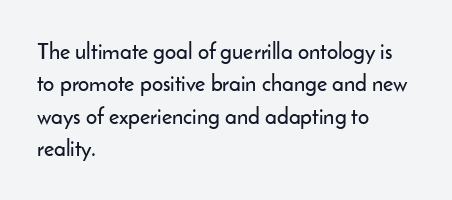
Q: Is the text italic (slanted)? A: No, it is upright.
Q: Is the text underlined? A: No.
Q: How is the paragraph aligned? A: Left-aligned.
Q: Is the spacing between letters normal or unusually wide? A: Normal.
Q: Is the spacing between lines tight, normal or loose? A: Normal.
